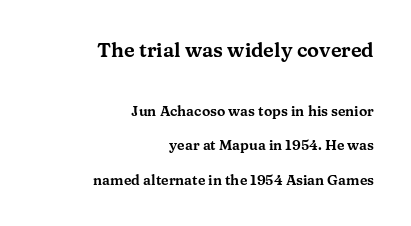
The image shows 20 px text type, upright; set right-aligned, loose line spacing (2.45x), normal letter spacing, not underlined; the first (top) block is 1.43x larger.
